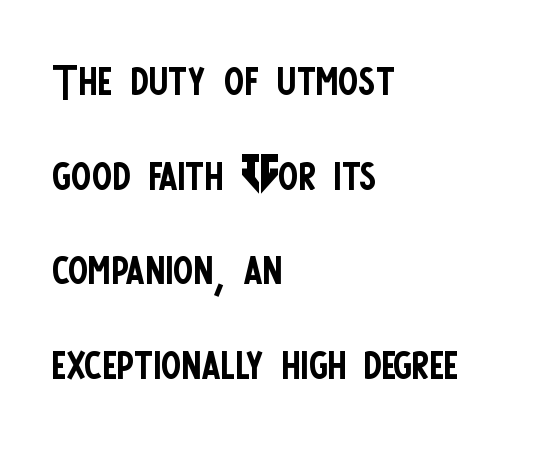
{"serif": "no", "italic": "no", "bold": "no", "weight": "regular", "width": "condensed", "stroke_contrast": "low", "x_height": "large", "monospaced": "no", "underline": "no", "align": "left", "line_spacing": "normal", "line_spacing_ratio": 1.55, "letter_spacing": "normal", "letter_spacing_em": 0.0, "glyph_px": 61}
